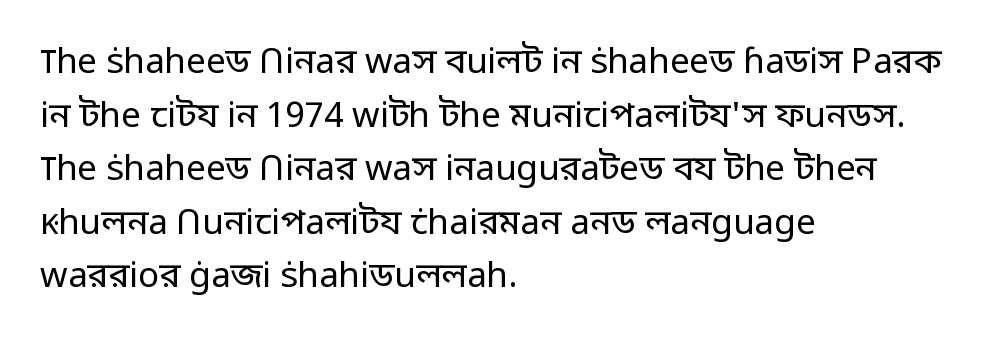
{"serif": "no", "italic": "no", "bold": "no", "weight": "regular", "width": "normal", "stroke_contrast": "low", "x_height": "medium", "monospaced": "no", "underline": "no", "align": "left", "line_spacing": "normal", "line_spacing_ratio": 1.53, "letter_spacing": "normal", "letter_spacing_em": 0.0, "glyph_px": 35}
